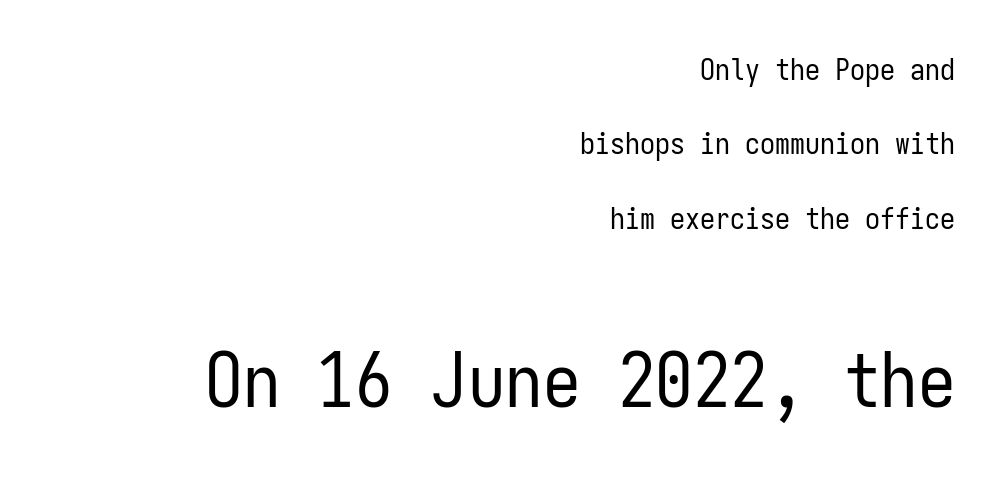
Reading top to bottom, the characters get bigger at the block break. Italic: no, the glyphs are upright roman. The passage shown is not underscored anywhere. Are there feet on the stems? There aren't — it's a sans. These lines keep a tight, regular rhythm from letter to letter.
